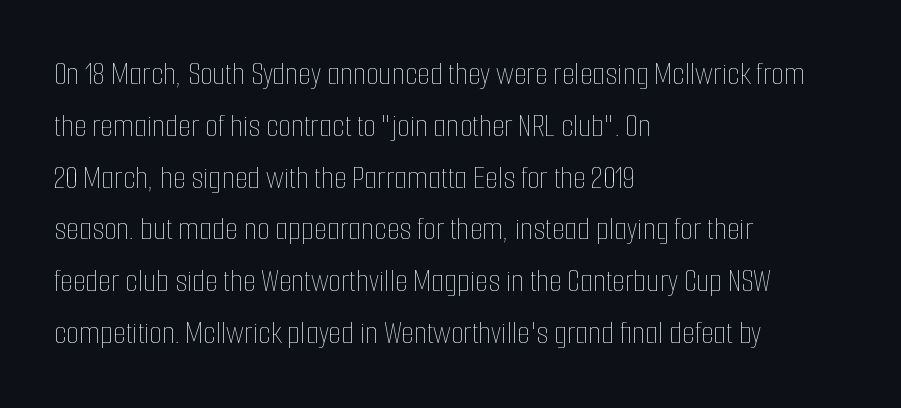
{"italic": "no", "bold": "no", "weight": "thin", "width": "condensed", "stroke_contrast": "low", "x_height": "medium", "monospaced": "no", "underline": "no", "align": "left", "line_spacing": "normal", "line_spacing_ratio": 1.57, "letter_spacing": "normal", "letter_spacing_em": 0.0, "glyph_px": 33}
